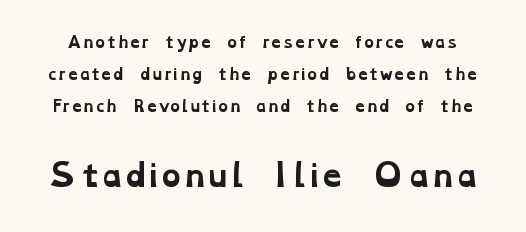
{"serif": "yes", "bold": "yes", "weight": "bold", "width": "wide", "stroke_contrast": "low", "x_height": "medium", "monospaced": "no", "underline": "no", "line_spacing": "loose", "line_spacing_ratio": 2.14, "letter_spacing": "normal", "letter_spacing_em": 0.0, "larger_block": "second", "size_ratio": 2.0, "glyph_px": 30}
